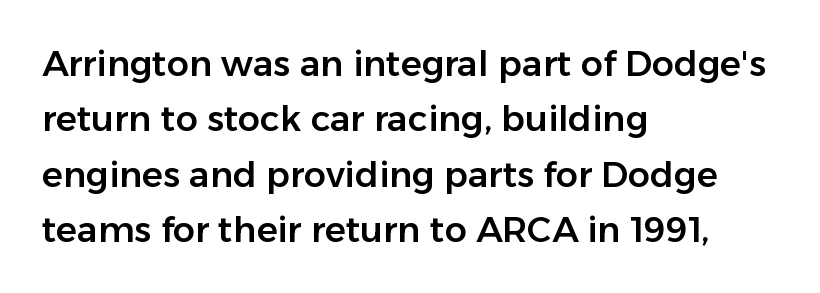
Q: Is the text italic (slanted)? A: No, it is upright.
Q: Is the typeface a serif or a sans-serif typeface? A: Sans-serif.
Q: Is the text underlined? A: No.
Q: How is the paragraph aligned? A: Left-aligned.
Q: Is the spacing between letters normal or unusually wide? A: Normal.
Q: Is the spacing between lines tight, normal or loose? A: Normal.
Q: Width (condensed, normal, or wide)? A: Normal.
Q: Stroke contrast? A: Low.
Q: x-height? A: Medium.
Q: Monospaced? A: No.
